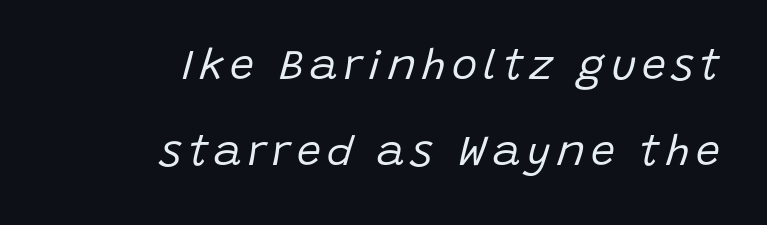
Summary of vertical rhythm: relaxed, with wide interline spacing. Heft: none added — not bold. Has an underline been added? It has not. The axis of the letterforms is tilted away from vertical. The lines in this sample share a right terminus and differ only in where they begin. The rendering uses natural spacing where letterforms have individual widths.
